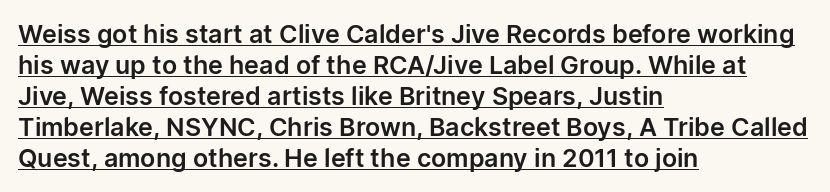
{"italic": "no", "underline": "yes", "align": "left", "line_spacing_ratio": 1.24, "letter_spacing": "normal", "letter_spacing_em": 0.0, "glyph_px": 25}
